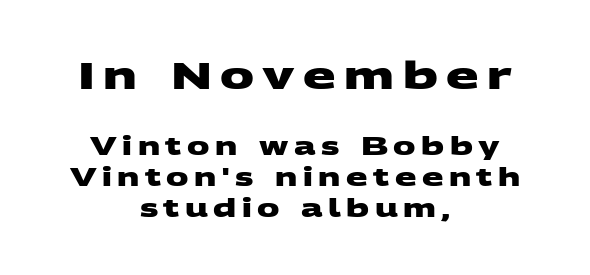
The image shows 38 px heavy, wide sans-serif type; set centered, line spacing 1.24x, unusually wide letter spacing (+0.22 em), not underlined; the first (top) block is 1.52x larger; medium stroke contrast and a large x-height.
